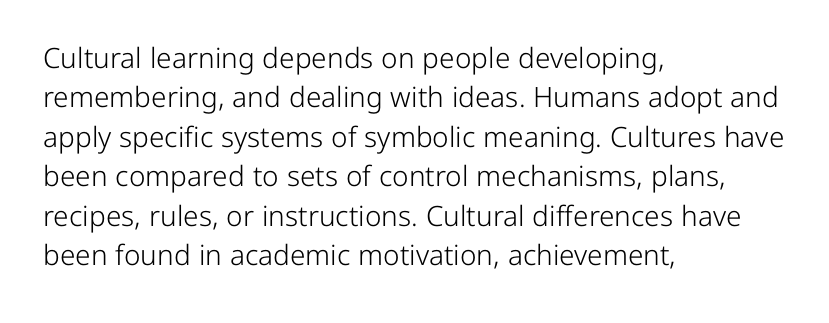
Q: Is the text bold? A: No.
Q: Is the text italic (slanted)? A: No, it is upright.
Q: Is the typeface a serif or a sans-serif typeface? A: Sans-serif.
Q: Is the text underlined? A: No.
Q: How is the paragraph aligned? A: Left-aligned.
Q: Is the spacing between letters normal or unusually wide? A: Normal.
Q: Is the spacing between lines tight, normal or loose? A: Normal.
Q: Width (condensed, normal, or wide)? A: Normal.
Q: Stroke contrast? A: Low.
Q: x-height? A: Medium.
Q: Monospaced? A: No.
